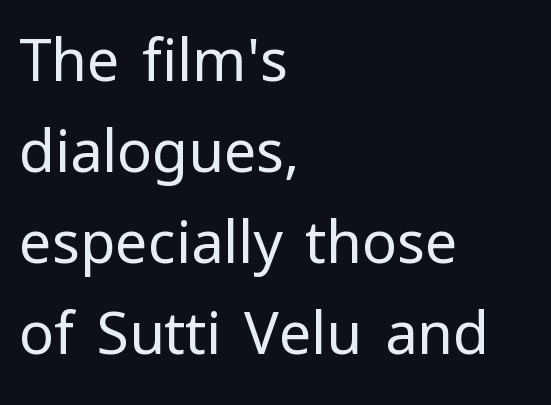
{"serif": "no", "italic": "no", "bold": "no", "weight": "regular", "width": "normal", "stroke_contrast": "low", "x_height": "medium", "monospaced": "no", "underline": "no", "align": "left", "line_spacing": "normal", "line_spacing_ratio": 1.57, "letter_spacing": "normal", "letter_spacing_em": 0.0, "glyph_px": 58}
